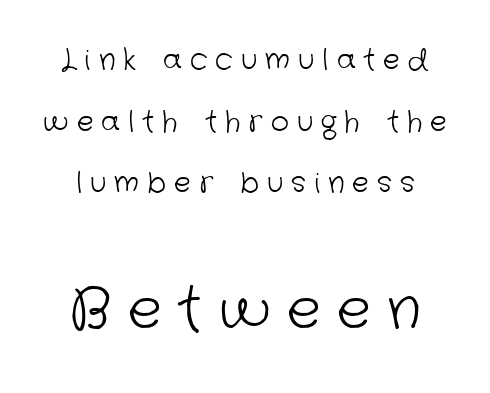
{"serif": "no", "bold": "no", "weight": "light", "width": "normal", "stroke_contrast": "low", "x_height": "medium", "monospaced": "no", "underline": "no", "line_spacing": "loose", "line_spacing_ratio": 2.2, "letter_spacing": "wide", "letter_spacing_em": 0.29, "larger_block": "second", "size_ratio": 2.04, "glyph_px": 57}
